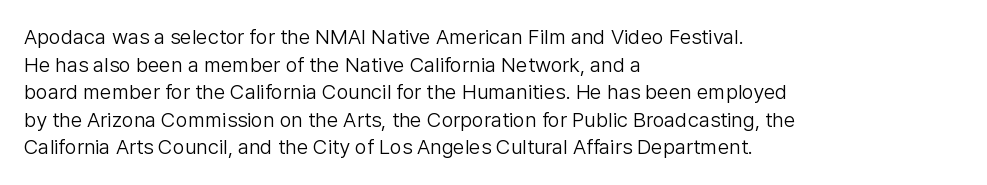
Teacher's note: observe the even left margin — that is flush-left alignment. The line texture is even and compact thanks to regular tracking. The lettering stays uniformly vertical, giving the passage a roman look. The baseline area is clear.
